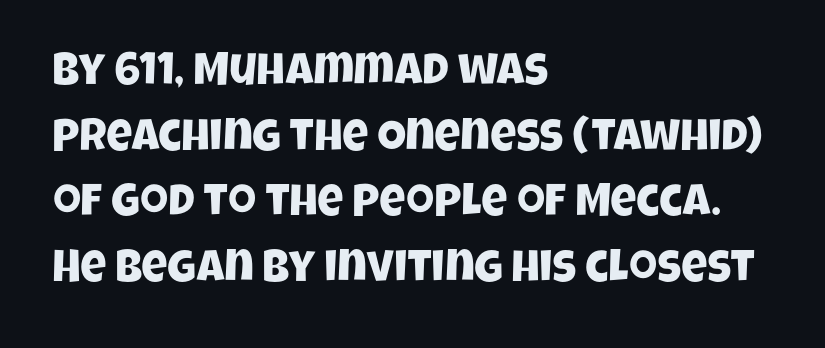
What's the leading like? Ordinary, nothing unusual. A typesetter would call this proportional, since set widths differ per character. All the whitespace from short lines collects on the right. Any mark beneath the type? The region is blank. Serif or sans? Sans — the stroke terminals are bare.
